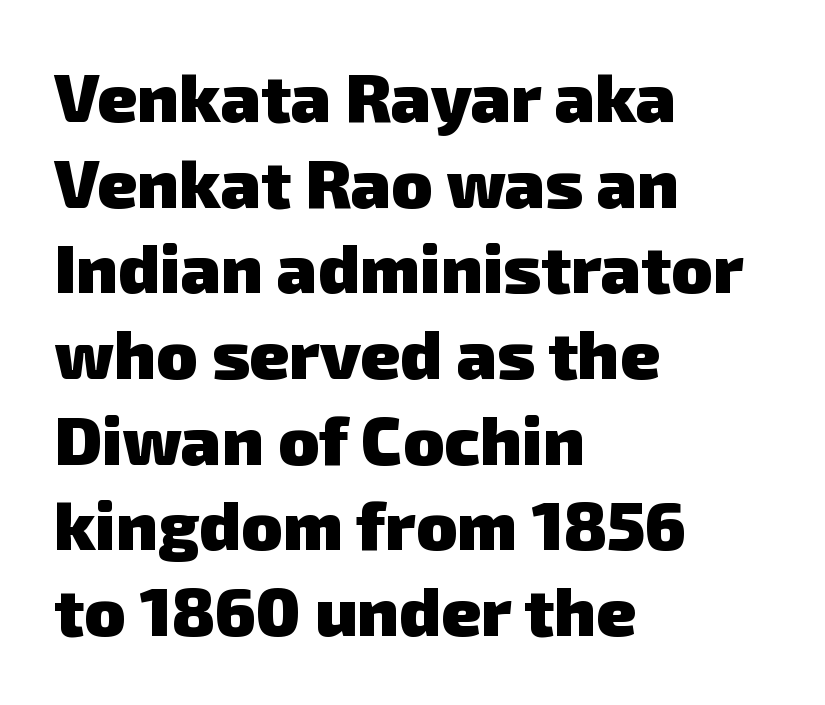
Q: Is the text bold? A: Yes.
Q: Is the typeface a serif or a sans-serif typeface? A: Sans-serif.
Q: Is the text underlined? A: No.
Q: How is the paragraph aligned? A: Left-aligned.
Q: Is the spacing between letters normal or unusually wide? A: Normal.
Q: Is the spacing between lines tight, normal or loose? A: Normal.
Q: Width (condensed, normal, or wide)? A: Normal.
Q: Stroke contrast? A: Low.
Q: x-height? A: Medium.
Q: Monospaced? A: No.
